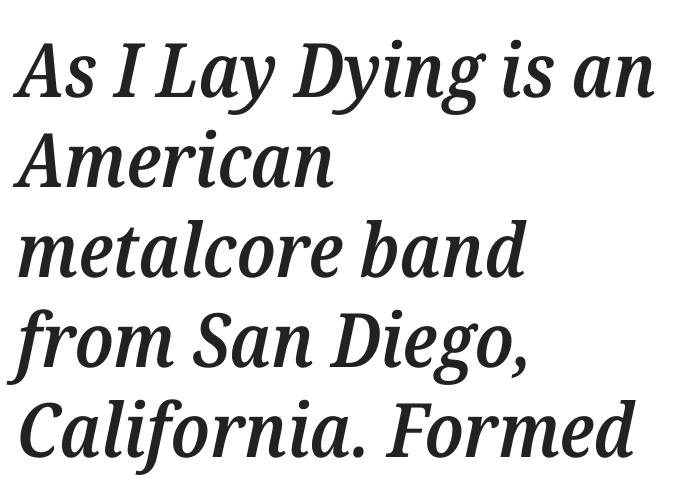
{"serif": "yes", "italic": "yes", "lean": "right", "slant_degrees": 12, "bold": "semi", "weight": "semibold", "width": "normal", "stroke_contrast": "medium", "x_height": "medium", "monospaced": "no", "underline": "no", "align": "left", "line_spacing_ratio": 1.2, "letter_spacing": "normal", "letter_spacing_em": 0.0, "glyph_px": 75}
